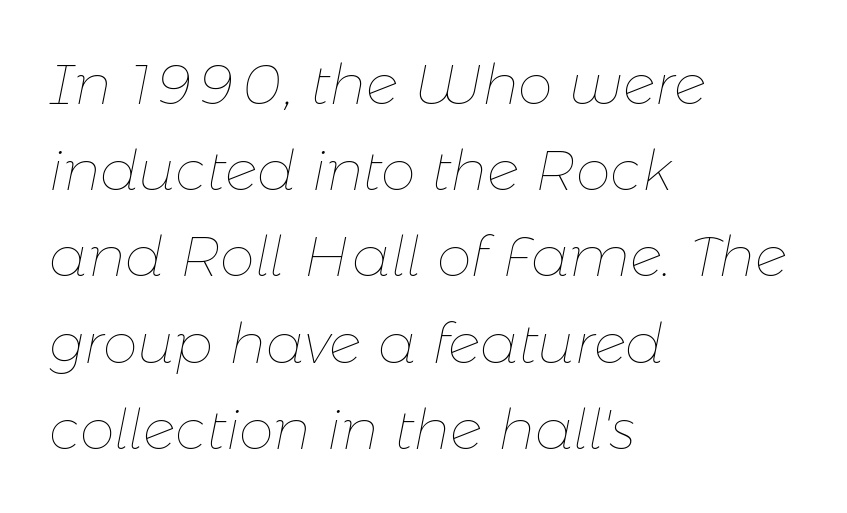
The image shows 56 px thin type, italic (leaning right); set left-aligned, normal line spacing (1.54x), normal letter spacing, not underlined; low stroke contrast and a medium x-height.
